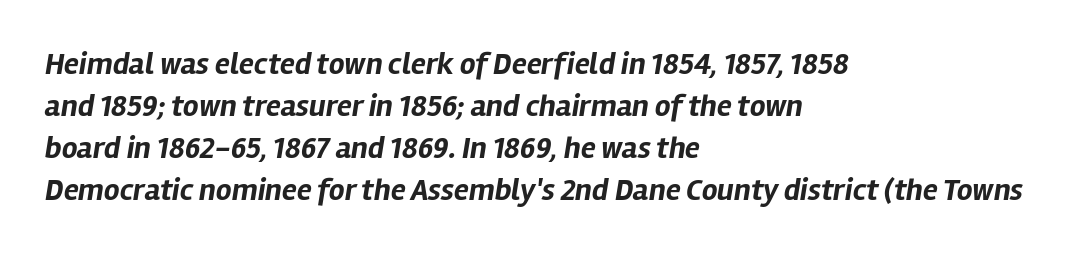
Compared with typical body copy, the letter spacing here is the same. A bare baseline throughout the passage. Reading down the column, the eye jumps a familiar distance to each next line. You'd pick this weight for a headline — it's a proper bold. When letters slant like this, we call the style italic. Character widths vary here, with narrow letters taking less room than wide ones.
